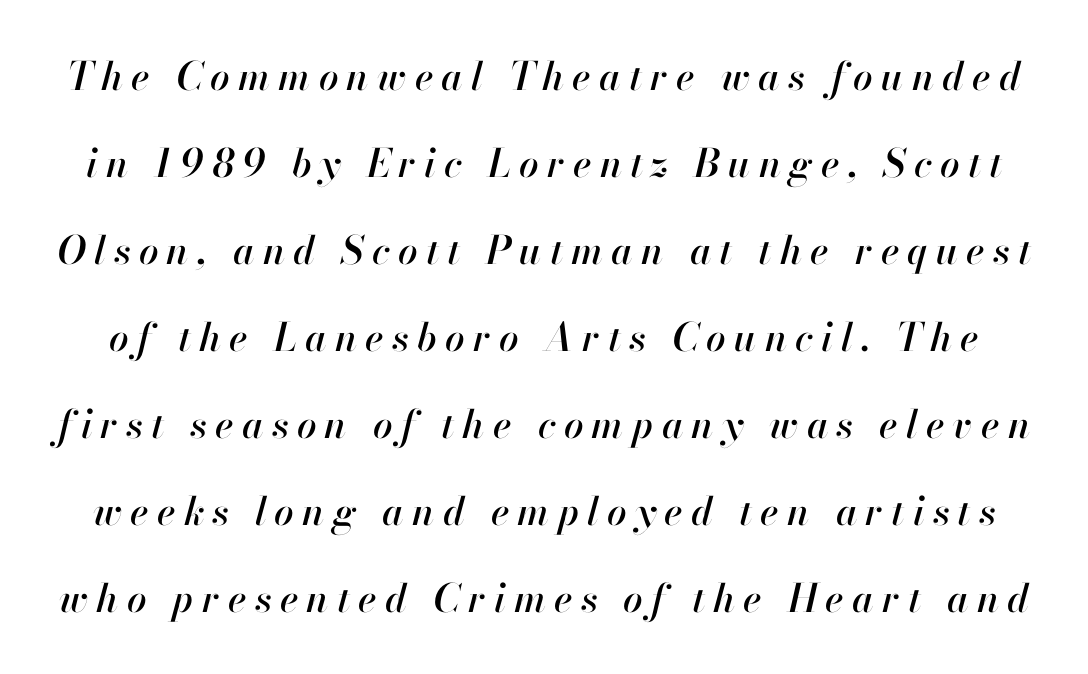
Q: Is the text italic (slanted)? A: Yes, it leans right by about 13 degrees.
Q: Is the text underlined? A: No.
Q: Is the spacing between letters normal or unusually wide? A: Unusually wide.
Q: Is the spacing between lines tight, normal or loose? A: Loose.
Q: Width (condensed, normal, or wide)? A: Normal.
Q: Stroke contrast? A: High.
Q: x-height? A: Small.
Q: Monospaced? A: No.
